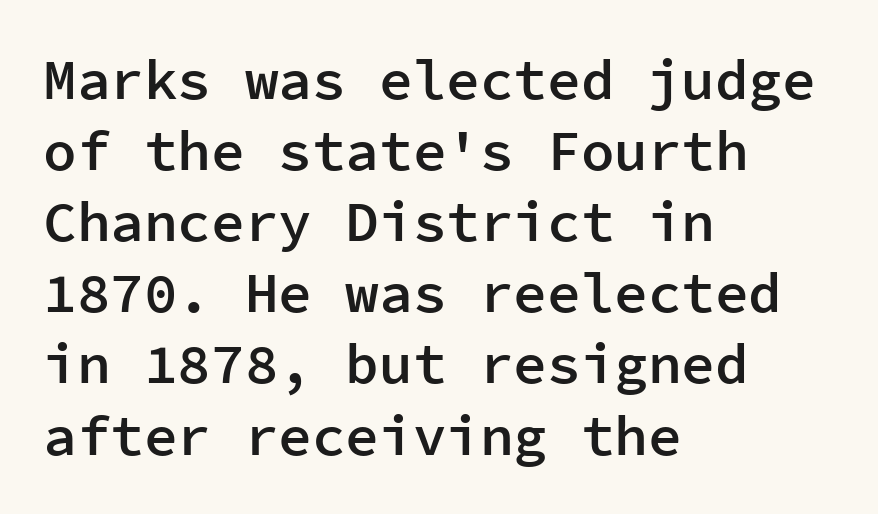
No word sits above an underline. Short note: letters normally spaced. Students, observe: this is what conventionally led text looks like. A bit beefed up — I'd call it semibold rather than bold.
